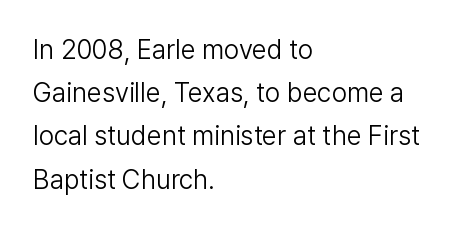
Posture: straight, roman, zero tilt. Notice how descenders clear the ascenders below comfortably — that's standard leading. Visually the block forms a straight wall on the left and a jagged coastline on the right. Descenders hang freely into open space. The type is set solid horizontally, with unmodified tracking. Heft: none added — not bold.
